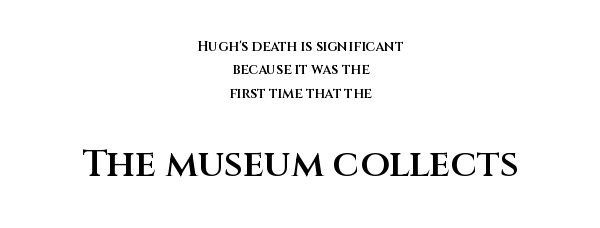
{"serif": "no", "italic": "no", "bold": "semi", "weight": "semibold", "width": "normal", "stroke_contrast": "medium", "x_height": "large", "monospaced": "no", "underline": "no", "align": "center", "line_spacing": "normal", "line_spacing_ratio": 1.67, "letter_spacing": "normal", "letter_spacing_em": 0.0, "larger_block": "second", "size_ratio": 2.71, "glyph_px": 38}
